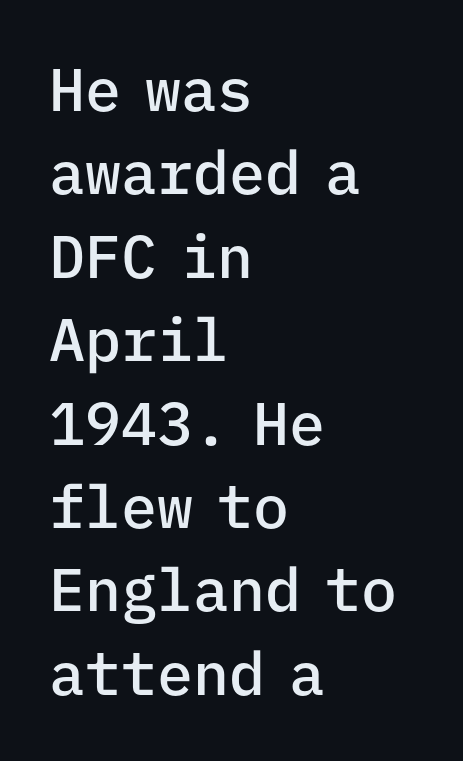
The image shows 60 px semibold sans-serif type, upright, monospaced; set left-aligned, normal line spacing (1.39x), normal letter spacing, not underlined; low stroke contrast and a medium x-height.
